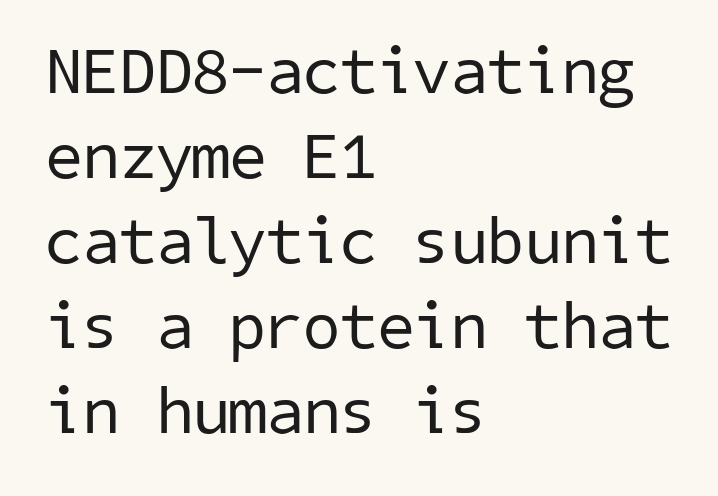
The image shows 67 px regular-weight sans-serif type; set left-aligned, normal line spacing (1.27x), normal letter spacing, not underlined; low stroke contrast and a medium x-height.
